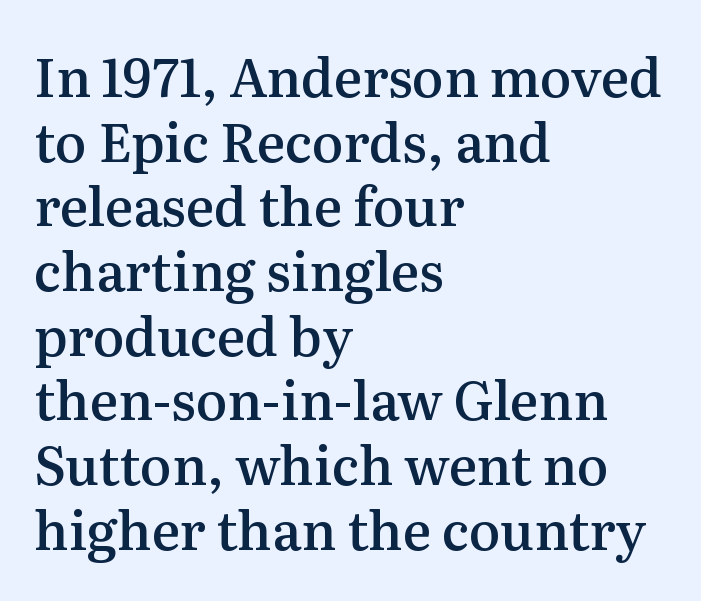
The setting favours the left margin, as ordinary paragraphs usually do. Look at the bottom of the vertical strokes: they flare into serifs here. Tracking value appears to be zero — textbook default spacing. On the weight axis this lands at semibold, roughly 600. A roman cut, with each character standing at attention.
